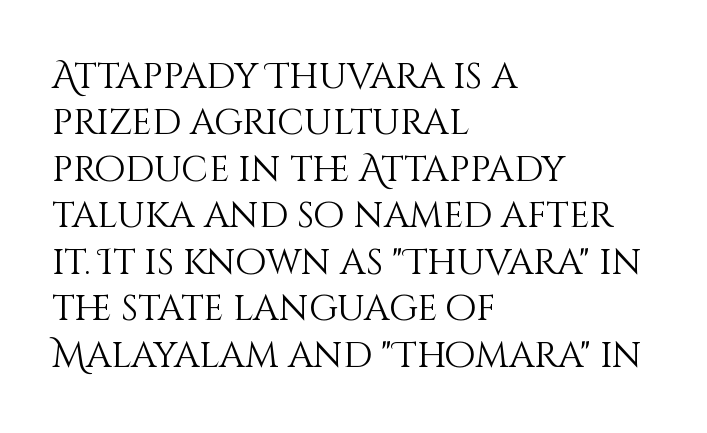
The typesetter chose a ragged-right arrangement here. What's the leading like? Ordinary, nothing unusual. The foot of each line stays bare and open. Caption: standard tracking, unaltered.
